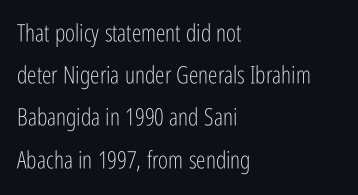
The image shows 24 px text type, upright; set left-aligned, line spacing 1.76x, normal letter spacing, not underlined.
